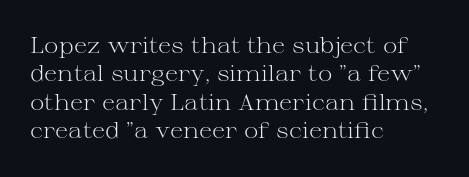
The image shows 22 px text type, upright; set left-aligned, normal line spacing (1.29x), normal letter spacing, not underlined.
